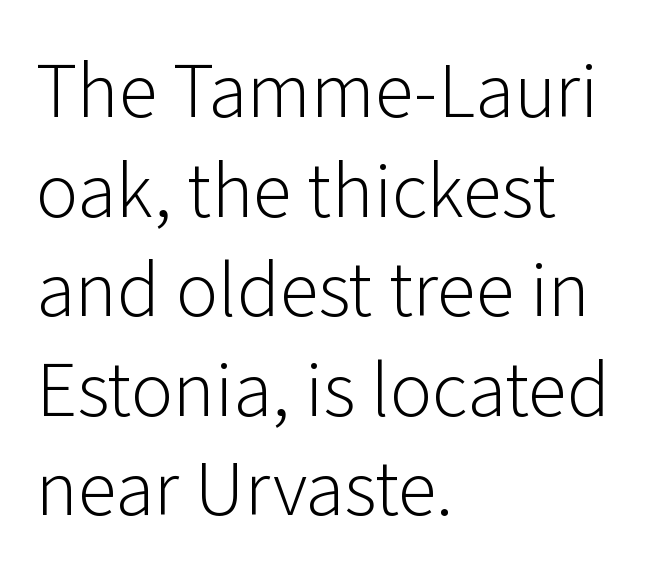
The image shows 79 px light sans-serif type, upright; set left-aligned, normal line spacing (1.26x), normal letter spacing, not underlined; low stroke contrast and a medium x-height.
